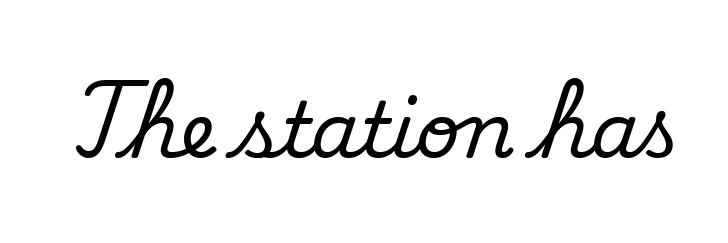
The image shows 77 px serif type; set normal letter spacing, not underlined; medium stroke contrast and a small x-height.
